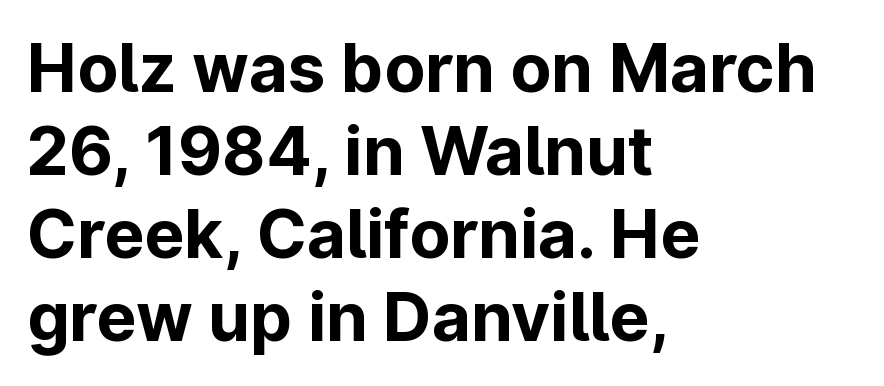
The image shows 67 px bold sans-serif type, upright; set left-aligned, line spacing 1.24x, normal letter spacing, not underlined; low stroke contrast and a medium x-height.
